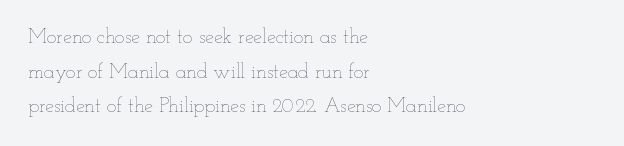
Q: Is the text bold? A: No.
Q: Is the text italic (slanted)? A: No, it is upright.
Q: Is the text underlined? A: No.
Q: How is the paragraph aligned? A: Left-aligned.
Q: Is the spacing between letters normal or unusually wide? A: Normal.
